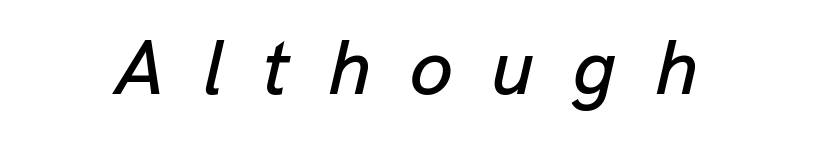
The image shows 78 px text type, italic (leaning right); set unusually wide letter spacing (+0.49 em), not underlined; low stroke contrast and a medium x-height.
